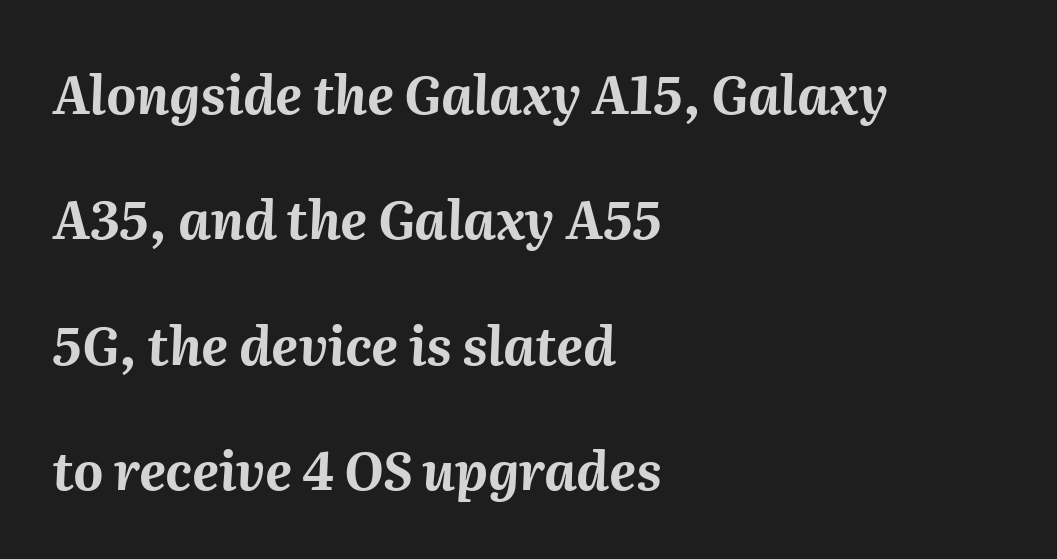
The image shows 52 px bold type, italic (leaning right); set left-aligned, loose line spacing (2.41x), normal letter spacing, not underlined; medium stroke contrast and a medium x-height.
